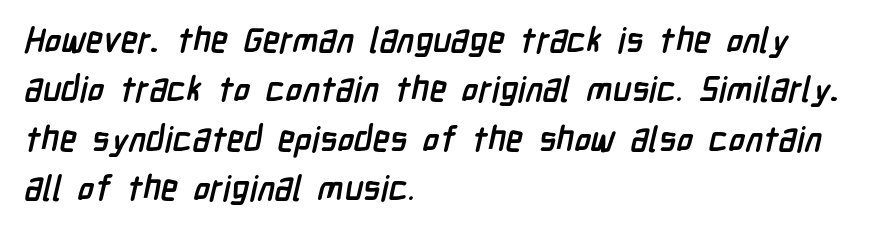
The image shows 35 px semibold, condensed sans-serif type; set left-aligned, normal line spacing (1.41x), normal letter spacing, not underlined; low stroke contrast and a medium x-height.
